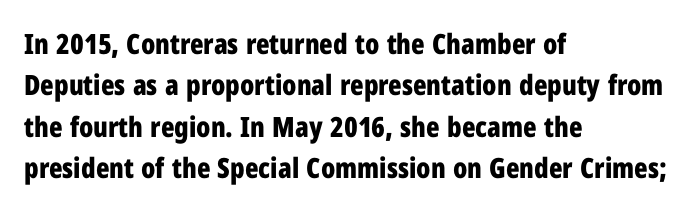
The typeface chosen for these lines omits serifs. The designer left line spacing at the default. The paragraph shown leans on its left margin. Every stem runs plumb, perpendicular to the baseline. The rendering uses natural spacing where letterforms have individual widths.
